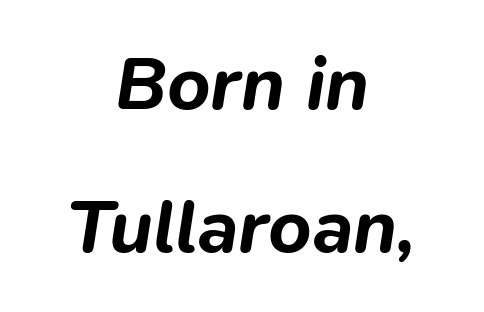
The image shows 75 px bold type, italic (leaning right); set centered, loose line spacing (1.91x), normal letter spacing, not underlined; low stroke contrast and a medium x-height.
